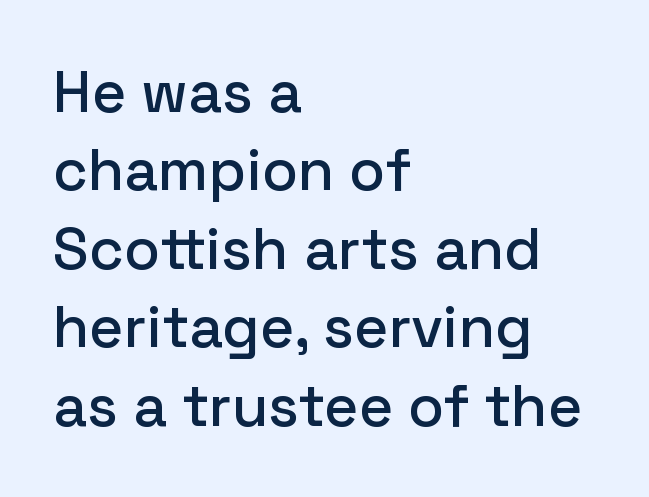
{"serif": "no", "italic": "no", "width": "normal", "stroke_contrast": "low", "x_height": "medium", "monospaced": "no", "underline": "no", "align": "left", "line_spacing": "normal", "line_spacing_ratio": 1.33, "letter_spacing": "normal", "letter_spacing_em": 0.0, "glyph_px": 59}
